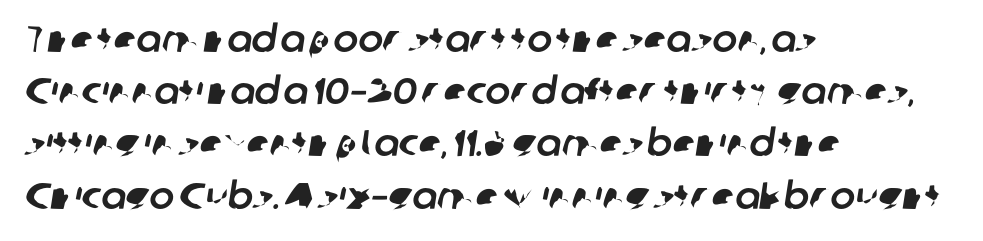
Q: Is the typeface a serif or a sans-serif typeface? A: Sans-serif.
Q: Is the text underlined? A: No.
Q: How is the paragraph aligned? A: Left-aligned.
Q: Is the spacing between letters normal or unusually wide? A: Normal.
Q: Is the spacing between lines tight, normal or loose? A: Normal.
Q: Width (condensed, normal, or wide)? A: Normal.
Q: Stroke contrast? A: Low.
Q: x-height? A: Medium.
Q: Monospaced? A: No.
